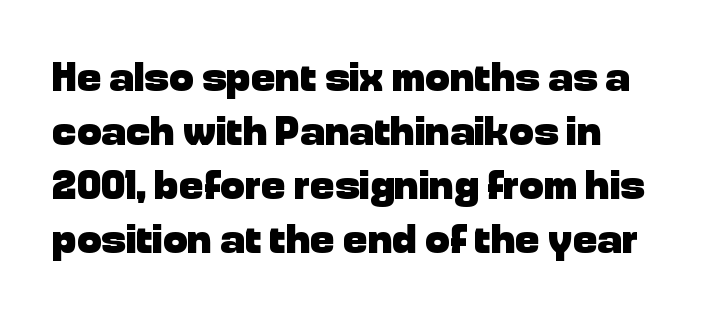
The image shows 41 px heavy sans-serif type, upright; set left-aligned, normal line spacing (1.32x), normal letter spacing, not underlined; low stroke contrast and a medium x-height.
